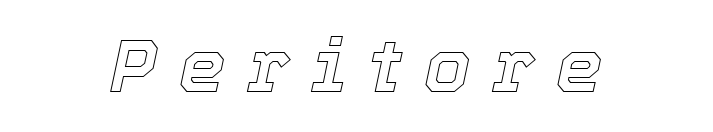
{"italic": "yes", "lean": "right", "slant_degrees": 12, "width": "normal", "x_height": "medium", "monospaced": "no", "underline": "no", "align": "center", "letter_spacing": "wide", "letter_spacing_em": 0.29, "glyph_px": 74}
